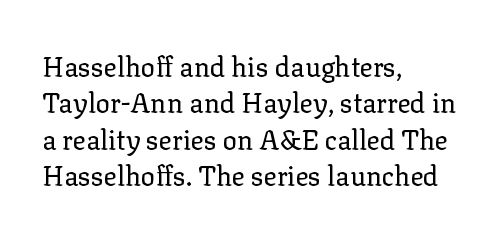
The image shows 27 px text type, upright; set left-aligned, normal line spacing (1.35x), normal letter spacing, not underlined.
